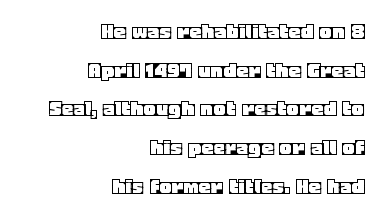
Q: Is the text italic (slanted)? A: No, it is upright.
Q: Is the text underlined? A: No.
Q: How is the paragraph aligned? A: Right-aligned.
Q: Is the spacing between letters normal or unusually wide? A: Normal.
Q: Is the spacing between lines tight, normal or loose? A: Normal.
